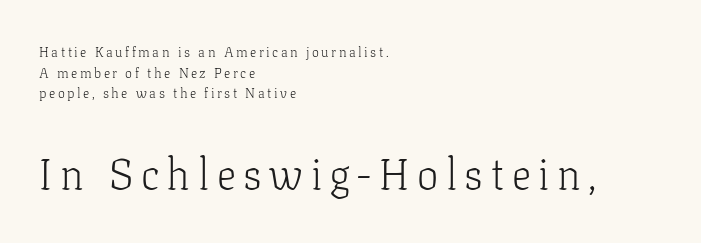
Which of the two is more prominent by size? The second, at the bottom. Counters stay open thanks to moderate or lighter strokes. These lines are rendered in a variable-pitch font. The designer went with a serif here, giving each stem small feet.
